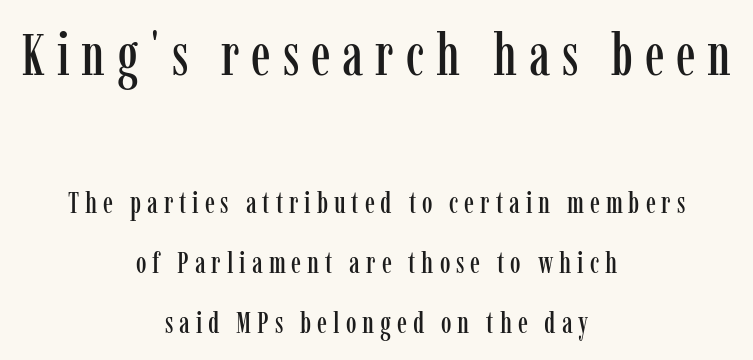
{"serif": "yes", "italic": "no", "width": "condensed", "stroke_contrast": "low", "x_height": "medium", "monospaced": "no", "underline": "no", "align": "center", "line_spacing": "loose", "line_spacing_ratio": 2.01, "letter_spacing": "wide", "letter_spacing_em": 0.2, "larger_block": "first", "size_ratio": 1.97, "glyph_px": 59}
